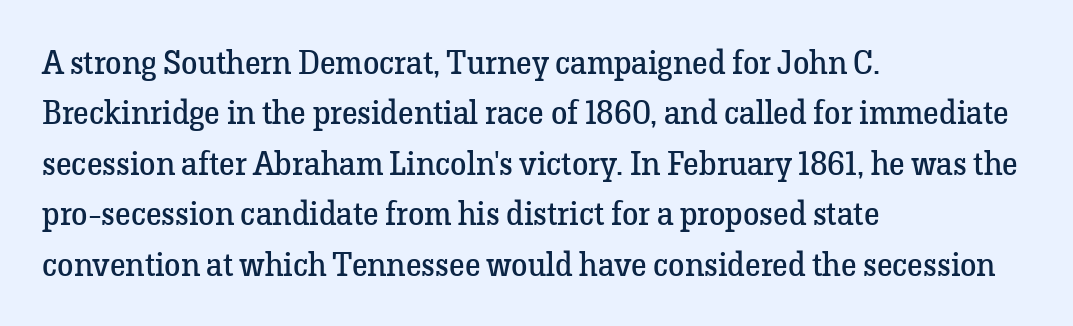
The letterforms sit shoulder to shoulder at normal distance. Serif or sans? Serif — the stroke terminals have little feet. Vertical strokes here are truly vertical. Leftover space on each line is placed entirely after the last word. The rendering uses natural spacing where letterforms have individual widths.
